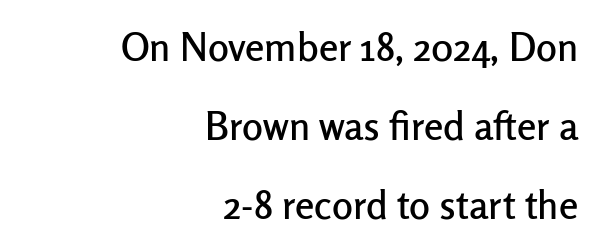
The rendering uses natural spacing where letterforms have individual widths. Only glyphs here, with clear space below each row. Short note: letters normally spaced. If you drew a line through each stem, it would be perfectly vertical. Does the type have serifs? No, each stem ends abruptly. The passage is arranged like a letterhead date or caption credit — flush right.
